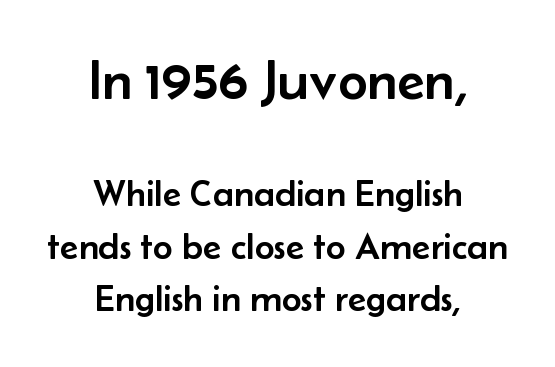
{"serif": "no", "italic": "no", "width": "normal", "stroke_contrast": "low", "x_height": "small", "monospaced": "no", "underline": "no", "align": "center", "line_spacing": "normal", "line_spacing_ratio": 1.38, "letter_spacing": "normal", "letter_spacing_em": 0.0, "larger_block": "first", "size_ratio": 1.5, "glyph_px": 57}
